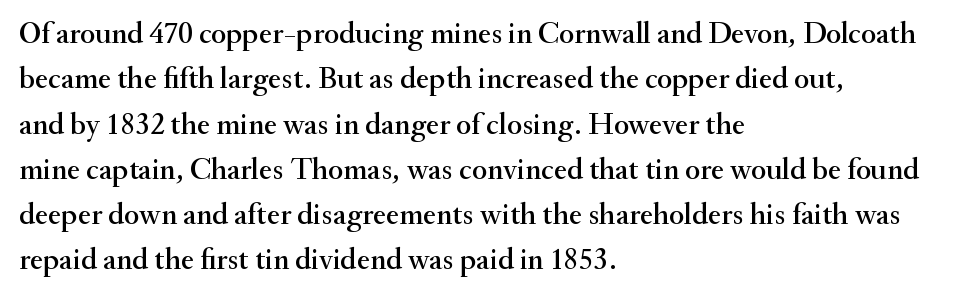
Q: Is the text italic (slanted)? A: No, it is upright.
Q: Is the typeface a serif or a sans-serif typeface? A: Serif.
Q: Is the text underlined? A: No.
Q: How is the paragraph aligned? A: Left-aligned.
Q: Is the spacing between letters normal or unusually wide? A: Normal.
Q: Is the spacing between lines tight, normal or loose? A: Normal.
Q: Width (condensed, normal, or wide)? A: Normal.
Q: Stroke contrast? A: Medium.
Q: x-height? A: Small.
Q: Monospaced? A: No.
